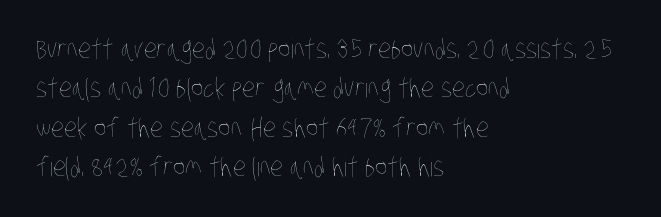
{"bold": "no", "underline": "no", "align": "left", "line_spacing": "normal", "line_spacing_ratio": 1.51, "letter_spacing": "normal", "letter_spacing_em": 0.0, "glyph_px": 26}
